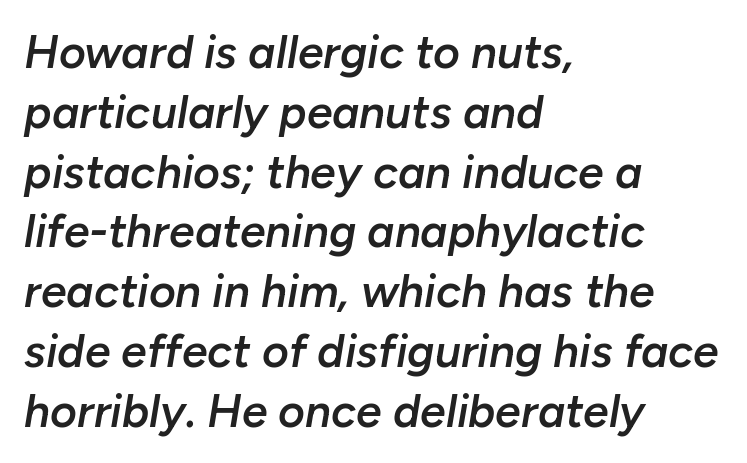
{"italic": "yes", "lean": "right", "slant_degrees": 10, "bold": "semi", "weight": "semibold", "width": "normal", "stroke_contrast": "low", "x_height": "medium", "monospaced": "no", "underline": "no", "align": "left", "line_spacing": "normal", "line_spacing_ratio": 1.3, "letter_spacing": "normal", "letter_spacing_em": 0.0, "glyph_px": 46}
